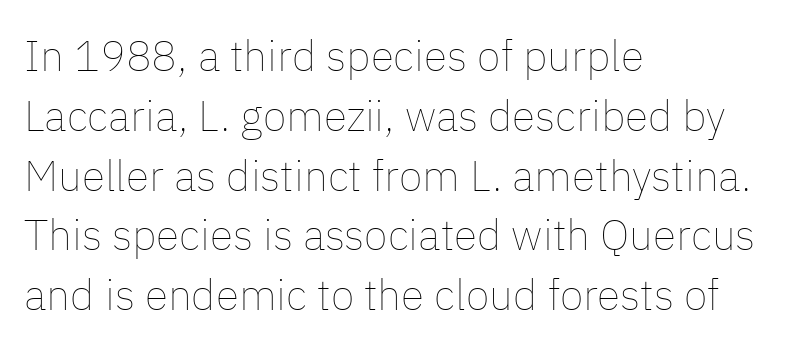
Q: Is the text bold? A: No.
Q: Is the text italic (slanted)? A: No, it is upright.
Q: Is the text underlined? A: No.
Q: How is the paragraph aligned? A: Left-aligned.
Q: Is the spacing between letters normal or unusually wide? A: Normal.
Q: Is the spacing between lines tight, normal or loose? A: Normal.
Q: Width (condensed, normal, or wide)? A: Normal.
Q: Stroke contrast? A: Low.
Q: x-height? A: Medium.
Q: Monospaced? A: No.
